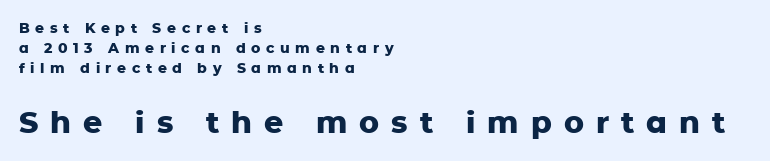
{"serif": "no", "italic": "no", "bold": "yes", "weight": "heavy", "width": "normal", "stroke_contrast": "low", "x_height": "medium", "monospaced": "no", "underline": "no", "align": "left", "line_spacing": "normal", "line_spacing_ratio": 1.44, "letter_spacing": "wide", "letter_spacing_em": 0.4, "larger_block": "second", "size_ratio": 2.14, "glyph_px": 30}
